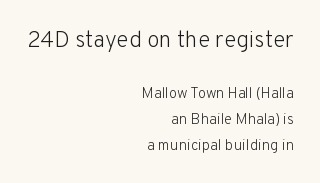
Quick note: not italic, upright. The weight would be labelled regular, book, light, or lighter still. In this sample the first text group is rendered at the bigger scale. The paragraph has a hard right edge and a soft left edge. Descenders hang freely into open space.
